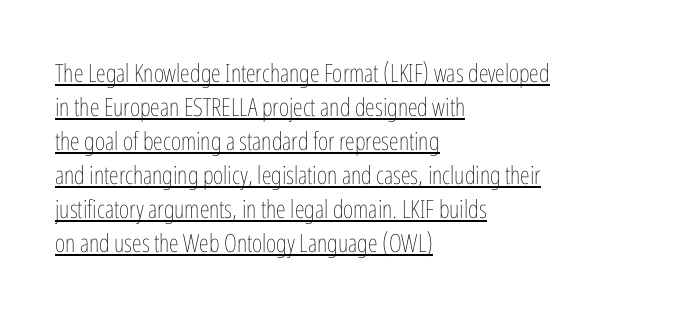
Q: Is the text bold? A: No.
Q: Is the text italic (slanted)? A: No, it is upright.
Q: Is the text underlined? A: Yes.
Q: How is the paragraph aligned? A: Left-aligned.
Q: Is the spacing between letters normal or unusually wide? A: Normal.
Q: Is the spacing between lines tight, normal or loose? A: Normal.
